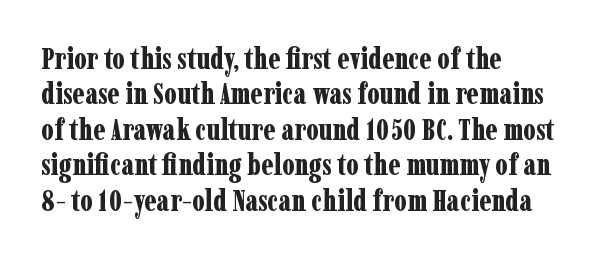
The image shows 29 px bold, condensed serif type, upright; set left-aligned, line spacing 1.22x, normal letter spacing, not underlined; low stroke contrast and a medium x-height.
